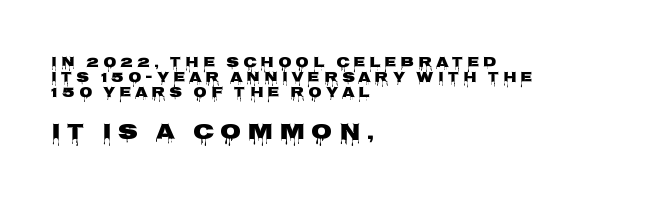
Words appear elongated and porous because spacing is wide. Anything drawn beneath the words? Only blank space. Does the copy run flush right? No — it runs flush left. Every stem runs plumb, perpendicular to the baseline.
